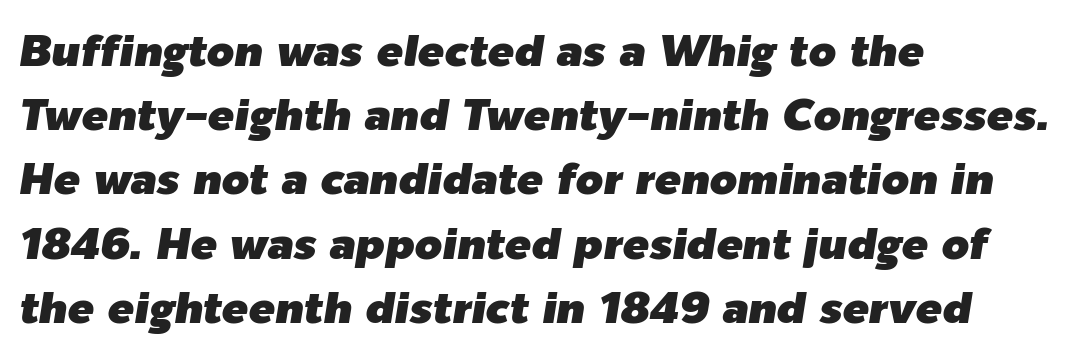
The glyphs look as if they've been sheared to an angle. The tracking reads as untouched default to a designer's eye. These lines are rendered in a variable-pitch font. The strip under each line holds only bare page. Layout note: lines flush left.
